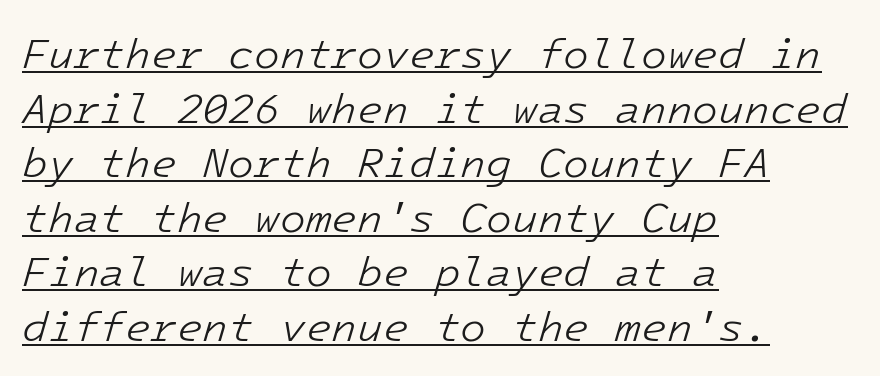
Q: Is the text bold? A: No.
Q: Is the text italic (slanted)? A: Yes, it leans right by about 16 degrees.
Q: Is the text underlined? A: Yes.
Q: How is the paragraph aligned? A: Left-aligned.
Q: Is the spacing between letters normal or unusually wide? A: Normal.
Q: Is the spacing between lines tight, normal or loose? A: Normal.
Q: Width (condensed, normal, or wide)? A: Normal.
Q: Stroke contrast? A: Low.
Q: x-height? A: Medium.
Q: Monospaced? A: Yes.
